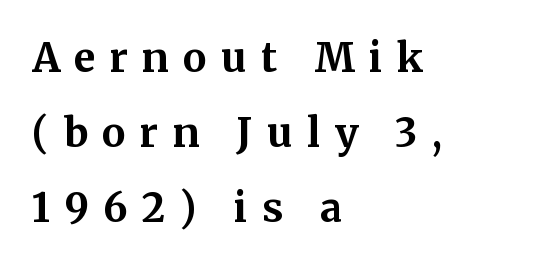
Note the varied advance widths — an 'i' is clearly narrower than an 'm'. The lines in this sample share a left origin and differ only in where they stop. Glyph-to-glyph distance is far greater than everyday printed text. Unmarked baselines from the first word to the last. A full-strength bold gives these letters their thick strokes. Font category for this specimen: serif.
